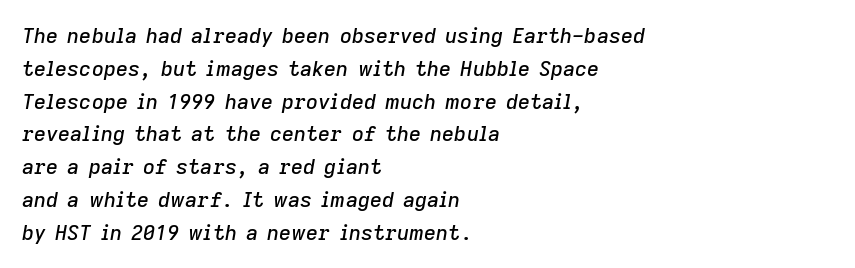
Q: Is the text italic (slanted)? A: Yes, it leans right by about 9 degrees.
Q: Is the text underlined? A: No.
Q: How is the paragraph aligned? A: Left-aligned.
Q: Is the spacing between letters normal or unusually wide? A: Normal.
Q: Is the spacing between lines tight, normal or loose? A: Normal.
